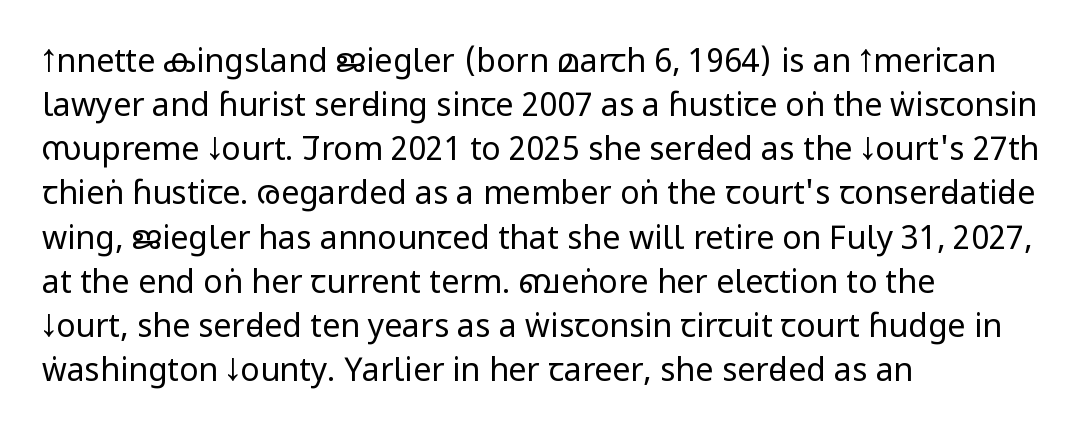
The image shows 32 px regular-weight, condensed sans-serif type, upright; set left-aligned, normal line spacing (1.38x), normal letter spacing, not underlined; low stroke contrast and a large x-height.
